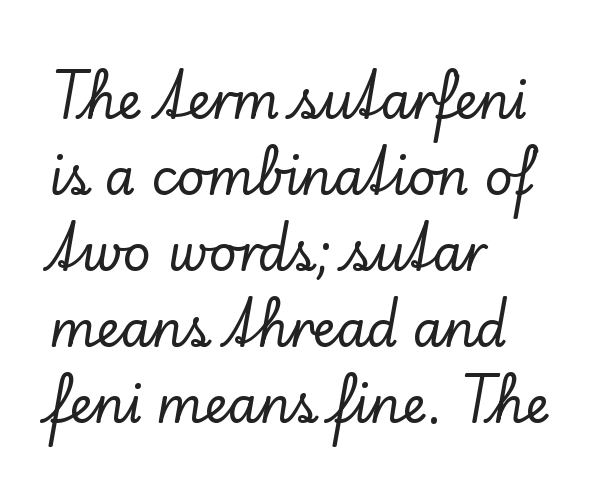
Q: Is the text italic (slanted)? A: Yes.
Q: Is the typeface a serif or a sans-serif typeface? A: Serif.
Q: Is the text underlined? A: No.
Q: How is the paragraph aligned? A: Left-aligned.
Q: Is the spacing between letters normal or unusually wide? A: Normal.
Q: Is the spacing between lines tight, normal or loose? A: Normal.
Q: Width (condensed, normal, or wide)? A: Normal.
Q: Stroke contrast? A: Low.
Q: x-height? A: Small.
Q: Monospaced? A: No.
